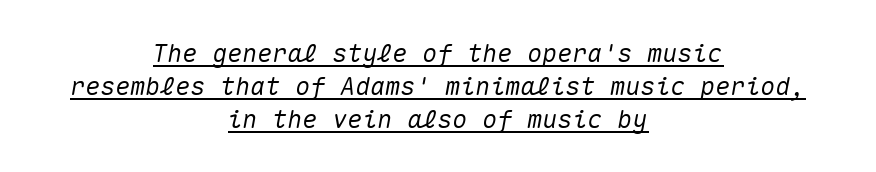
{"italic": "yes", "lean": "right", "slant_degrees": 10, "underline": "yes", "align": "center", "line_spacing": "normal", "line_spacing_ratio": 1.32, "letter_spacing": "normal", "letter_spacing_em": 0.0, "glyph_px": 25}
